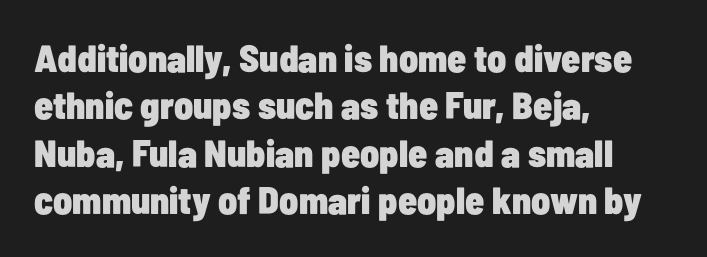
Q: Is the text bold? A: Yes.
Q: Is the text italic (slanted)? A: No, it is upright.
Q: Is the typeface a serif or a sans-serif typeface? A: Sans-serif.
Q: Is the text underlined? A: No.
Q: How is the paragraph aligned? A: Left-aligned.
Q: Is the spacing between letters normal or unusually wide? A: Normal.
Q: Is the spacing between lines tight, normal or loose? A: Normal.
Q: Width (condensed, normal, or wide)? A: Condensed.
Q: Stroke contrast? A: Low.
Q: x-height? A: Medium.
Q: Monospaced? A: No.
